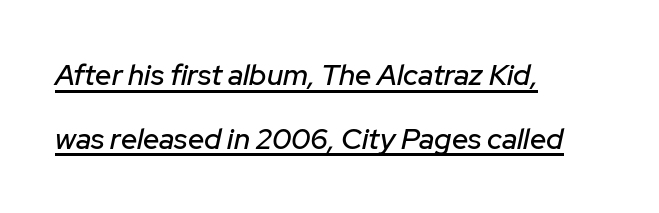
The image shows 29 px text type, italic (leaning right); set left-aligned, loose line spacing (2.19x), normal letter spacing, underlined; low stroke contrast and a medium x-height.
